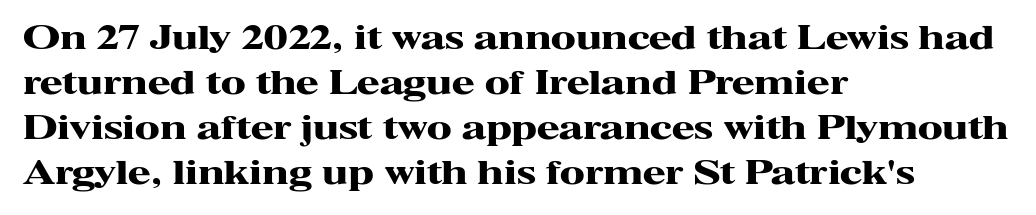
The image shows 33 px heavy, wide serif type, upright; set left-aligned, normal line spacing (1.36x), normal letter spacing, not underlined; high stroke contrast and a medium x-height.
